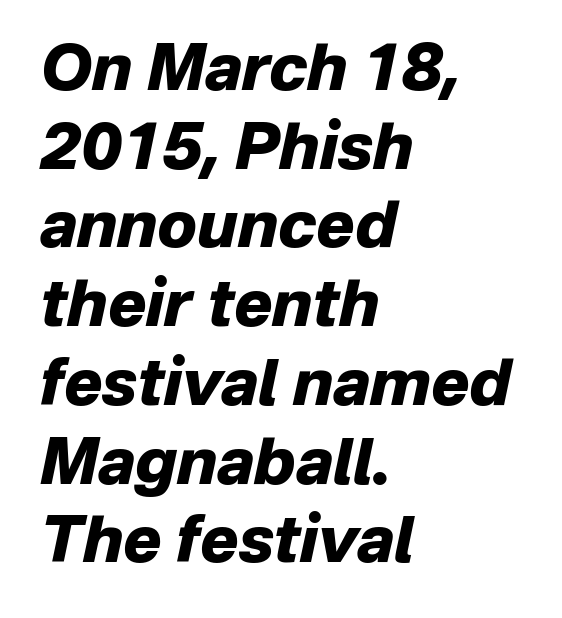
Q: Is the text bold? A: Yes.
Q: Is the text italic (slanted)? A: Yes, it leans right by about 12 degrees.
Q: Is the text underlined? A: No.
Q: How is the paragraph aligned? A: Left-aligned.
Q: Is the spacing between letters normal or unusually wide? A: Normal.
Q: Width (condensed, normal, or wide)? A: Normal.
Q: Stroke contrast? A: Low.
Q: x-height? A: Medium.
Q: Monospaced? A: No.
